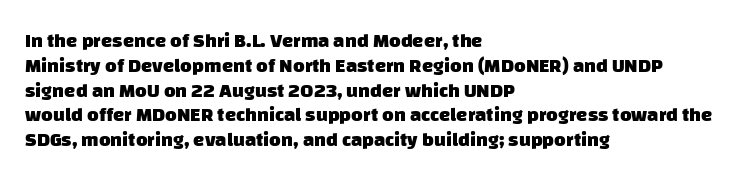
Q: Is the text bold? A: Yes.
Q: Is the text underlined? A: No.
Q: How is the paragraph aligned? A: Left-aligned.
Q: Is the spacing between letters normal or unusually wide? A: Normal.
